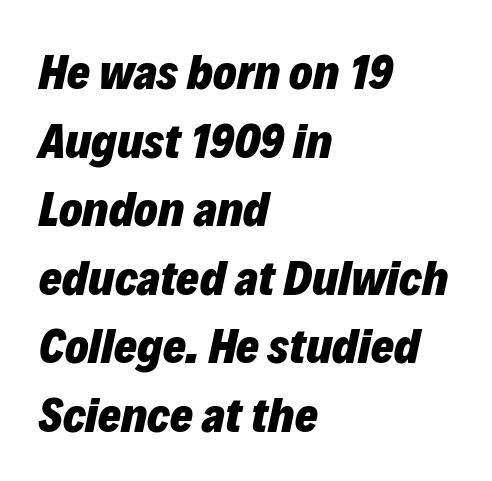
Quick note: underline off. This rendering leaves character spacing at its baseline value. Emphasis by weight is at full strength: bold. The text block is weighted toward the left margin, trailing off unevenly rightward. You can tell it's italic because the verticals aren't actually vertical. The line-height multiplier appears to be the usual default.
